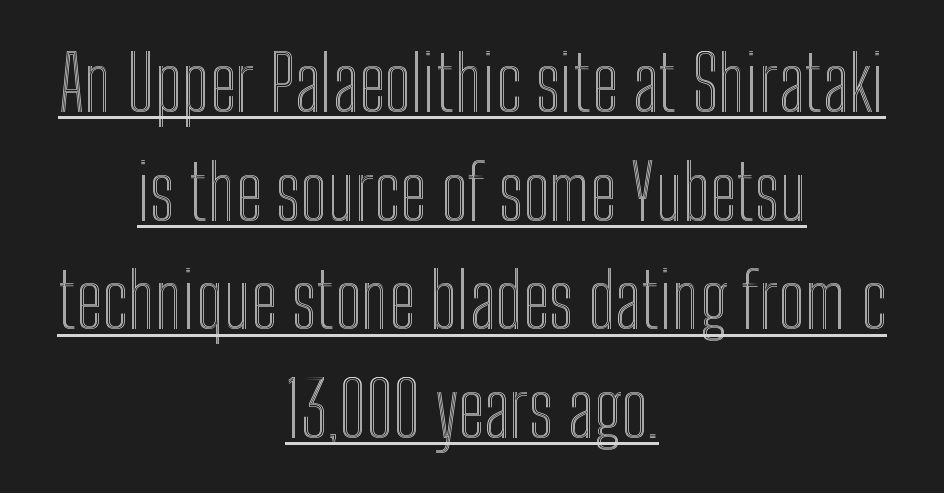
Q: Is the text italic (slanted)? A: No, it is upright.
Q: Is the text underlined? A: Yes.
Q: How is the paragraph aligned? A: Centered.
Q: Is the spacing between letters normal or unusually wide? A: Normal.
Q: Is the spacing between lines tight, normal or loose? A: Normal.
Q: Width (condensed, normal, or wide)? A: Condensed.
Q: x-height? A: Medium.
Q: Monospaced? A: No.
